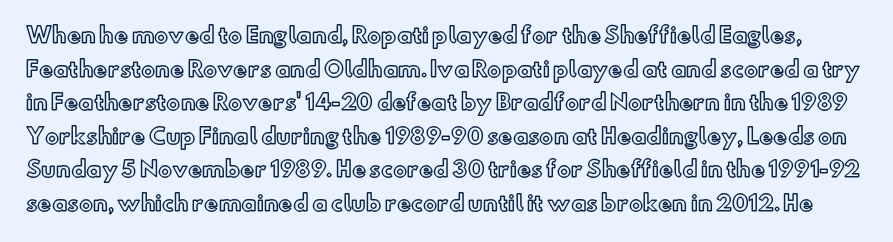
Q: Is the text italic (slanted)? A: No, it is upright.
Q: Is the text underlined? A: No.
Q: Is the spacing between letters normal or unusually wide? A: Normal.
Q: Is the spacing between lines tight, normal or loose? A: Normal.
